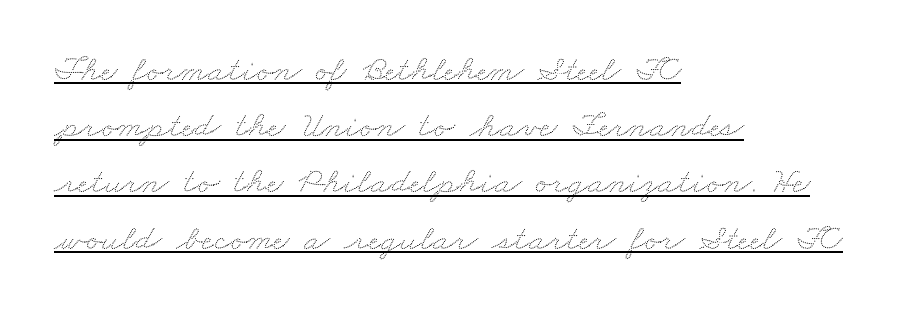
{"width": "wide", "stroke_contrast": "low", "x_height": "small", "monospaced": "no", "underline": "yes", "align": "left", "line_spacing": "normal", "line_spacing_ratio": 1.52, "letter_spacing": "normal", "letter_spacing_em": 0.0, "glyph_px": 37}
